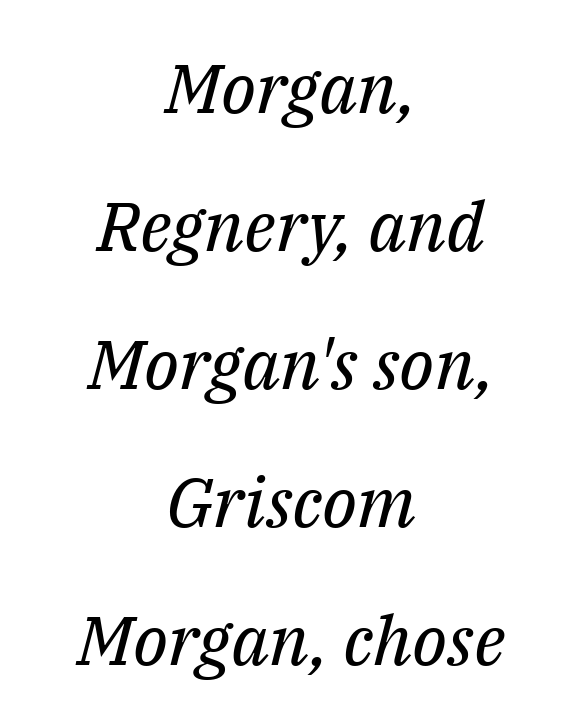
{"serif": "yes", "italic": "yes", "lean": "right", "slant_degrees": 14, "bold": "no", "weight": "regular", "width": "normal", "stroke_contrast": "medium", "x_height": "medium", "monospaced": "no", "underline": "no", "align": "center", "line_spacing": "loose", "line_spacing_ratio": 2.0, "letter_spacing": "normal", "letter_spacing_em": 0.0, "glyph_px": 69}
